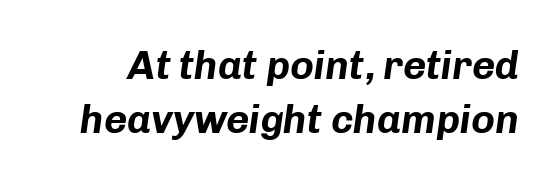
Does extra space separate the letters? No, they use regular spacing. Rendered with sloped, italic letterforms. The leading is moderate, giving the passage an even texture. Clear beneath every line of the passage. Here the designer chose a conventional face with non-uniform glyph widths.
